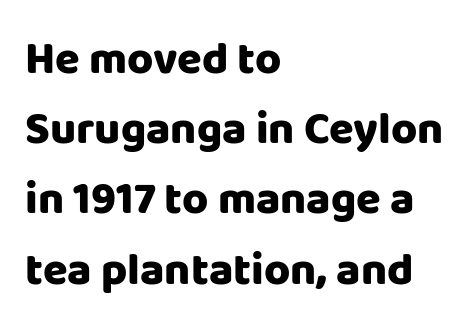
The leading is moderate, giving the passage an even texture. The axis of the letterforms is exactly vertical. Line beginnings align vertically; line endings do not. Heft: maximum for text — a bold.
